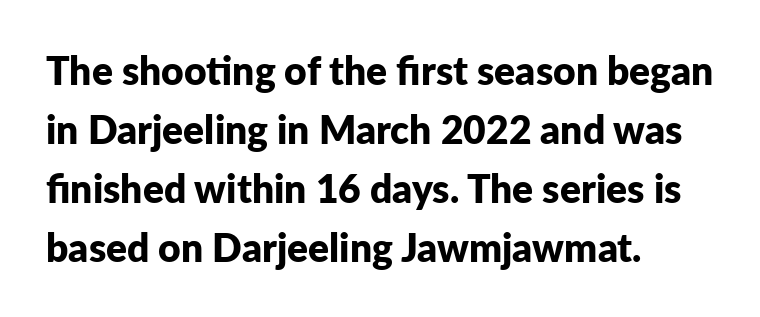
Q: Is the text bold? A: Yes.
Q: Is the text italic (slanted)? A: No, it is upright.
Q: Is the typeface a serif or a sans-serif typeface? A: Sans-serif.
Q: Is the text underlined? A: No.
Q: How is the paragraph aligned? A: Left-aligned.
Q: Is the spacing between letters normal or unusually wide? A: Normal.
Q: Is the spacing between lines tight, normal or loose? A: Normal.
Q: Width (condensed, normal, or wide)? A: Normal.
Q: Stroke contrast? A: Low.
Q: x-height? A: Medium.
Q: Monospaced? A: No.
